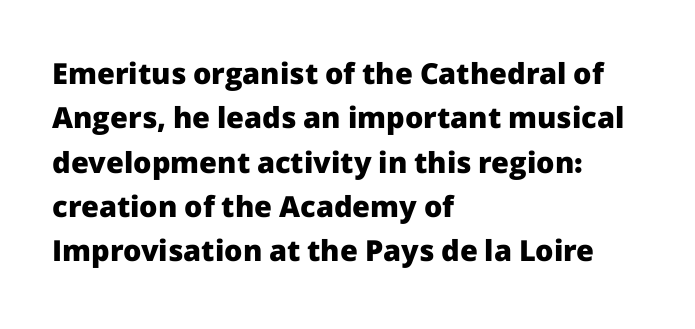
{"serif": "no", "italic": "no", "bold": "yes", "weight": "heavy", "width": "normal", "stroke_contrast": "low", "x_height": "medium", "monospaced": "no", "underline": "no", "align": "left", "line_spacing": "normal", "line_spacing_ratio": 1.53, "letter_spacing": "normal", "letter_spacing_em": 0.0, "glyph_px": 29}
